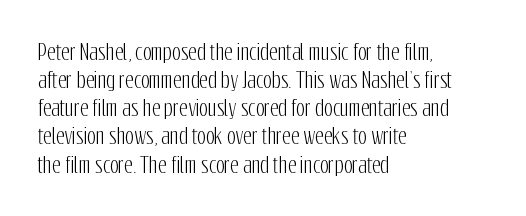
The image shows 21 px text type, upright; set left-aligned, normal line spacing (1.34x), normal letter spacing, not underlined.
